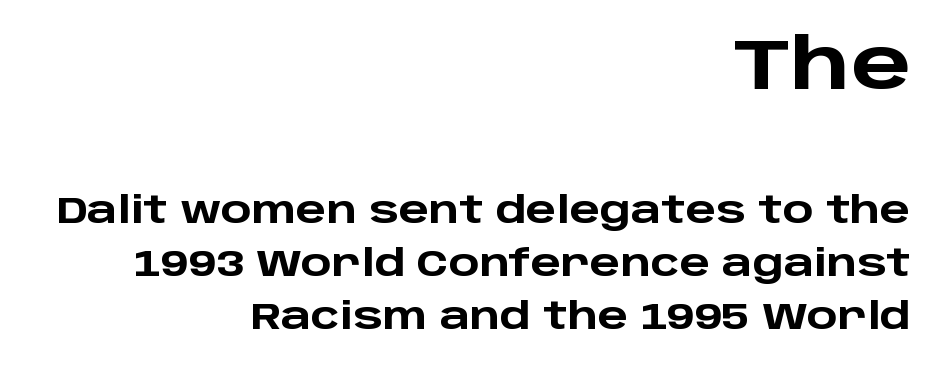
This sample keeps an unexceptional amount of space between lines. Compared with a flush-left layout, this one pins lines to the opposite, right side. These lines keep a tight, regular rhythm from letter to letter. Descenders are the only things crossing below the line. Is the lower block the larger one? No — the upper block carries the bigger type.
